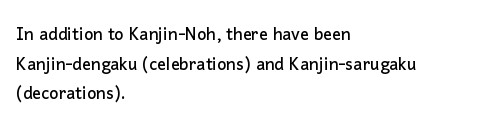
The passage shown stacks its lines at a standard gap. Look at the tracking — it's just the regular setting, nothing added. A typesetter would mark this as roman, not italic. Underlining? Definitely not there. One-word summary of the alignment: left.
